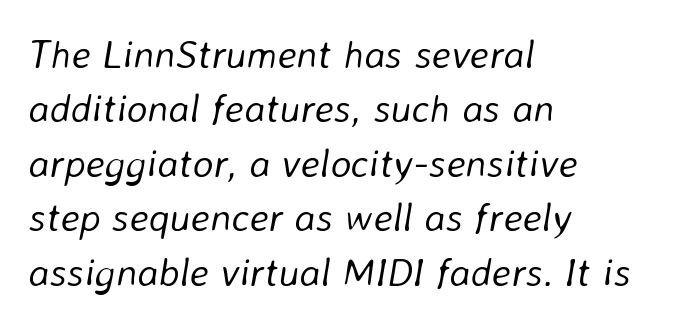
{"italic": "yes", "lean": "right", "slant_degrees": 8, "bold": "no", "weight": "light", "width": "normal", "stroke_contrast": "low", "x_height": "medium", "monospaced": "no", "underline": "no", "align": "left", "line_spacing": "normal", "line_spacing_ratio": 1.36, "letter_spacing": "normal", "letter_spacing_em": 0.0, "glyph_px": 40}
